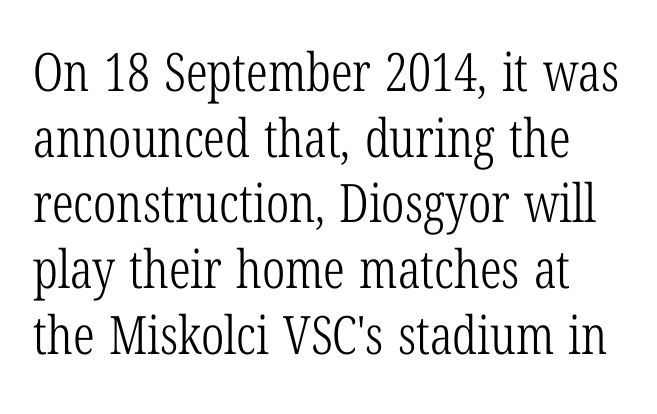
Q: Is the text bold? A: No.
Q: Is the text italic (slanted)? A: No, it is upright.
Q: Is the typeface a serif or a sans-serif typeface? A: Serif.
Q: Is the text underlined? A: No.
Q: Is the spacing between letters normal or unusually wide? A: Normal.
Q: Width (condensed, normal, or wide)? A: Condensed.
Q: Stroke contrast? A: Low.
Q: x-height? A: Medium.
Q: Monospaced? A: No.
